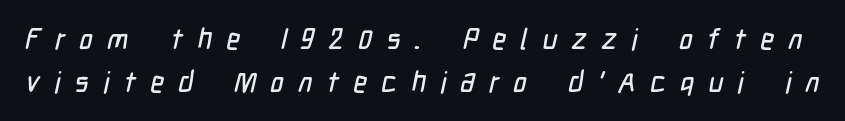
Q: Is the typeface a serif or a sans-serif typeface? A: Sans-serif.
Q: Is the text underlined? A: No.
Q: Is the spacing between letters normal or unusually wide? A: Unusually wide.
Q: Is the spacing between lines tight, normal or loose? A: Normal.
Q: Width (condensed, normal, or wide)? A: Condensed.
Q: Stroke contrast? A: Low.
Q: x-height? A: Medium.
Q: Monospaced? A: No.
